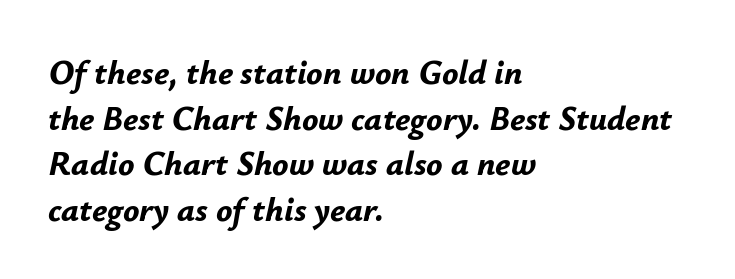
The image shows 34 px bold type, italic (leaning right); set left-aligned, normal line spacing (1.34x), normal letter spacing, not underlined; low stroke contrast and a small x-height.
